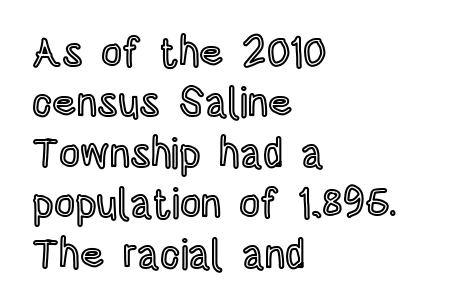
The image shows 41 px condensed type, upright; set left-aligned, line spacing 1.23x, normal letter spacing, not underlined; a large x-height.
